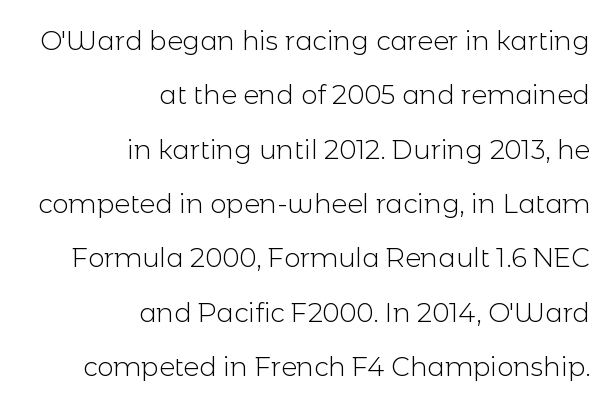
The image shows 26 px text type, upright; set right-aligned, loose line spacing (2.09x), normal letter spacing, not underlined.
